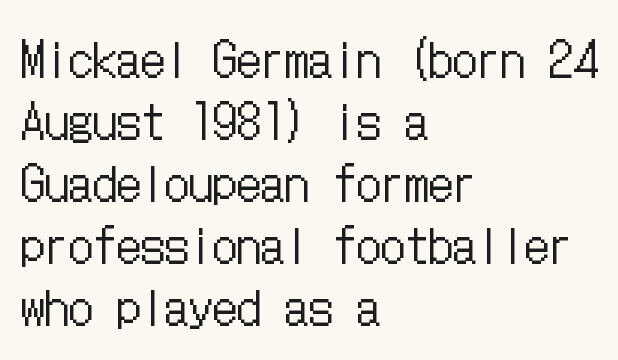
{"italic": "no", "bold": "no", "weight": "regular", "width": "condensed", "stroke_contrast": "low", "x_height": "medium", "underline": "no", "align": "left", "line_spacing": "normal", "line_spacing_ratio": 1.29, "letter_spacing": "normal", "letter_spacing_em": 0.0, "glyph_px": 48}
